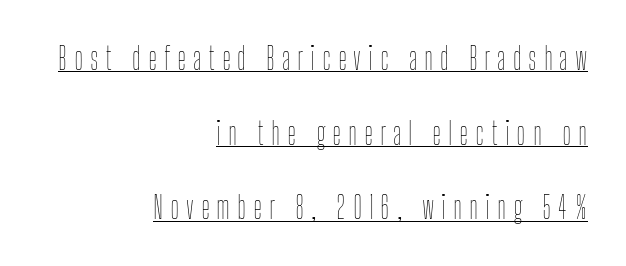
The image shows 31 px thin, condensed type, upright; set right-aligned, loose line spacing (2.41x), unusually wide letter spacing (+0.22 em), underlined; low stroke contrast and a medium x-height.
